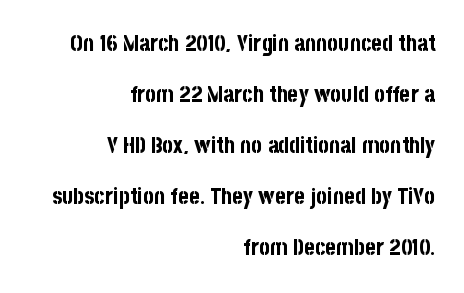
Q: Is the text bold? A: Yes.
Q: Is the text italic (slanted)? A: No, it is upright.
Q: Is the text underlined? A: No.
Q: How is the paragraph aligned? A: Right-aligned.
Q: Is the spacing between letters normal or unusually wide? A: Normal.
Q: Is the spacing between lines tight, normal or loose? A: Loose.
